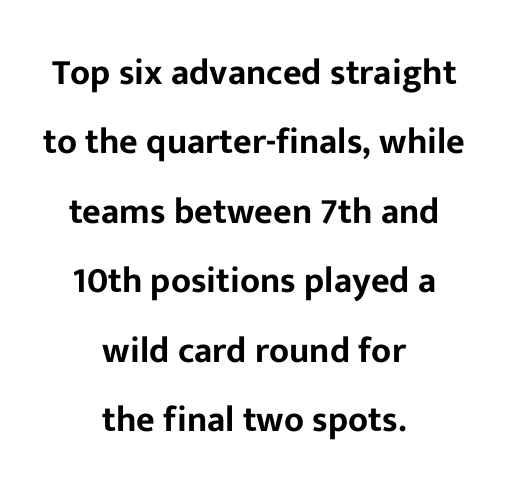
Q: Is the text italic (slanted)? A: No, it is upright.
Q: Is the typeface a serif or a sans-serif typeface? A: Sans-serif.
Q: Is the text underlined? A: No.
Q: How is the paragraph aligned? A: Centered.
Q: Is the spacing between letters normal or unusually wide? A: Normal.
Q: Is the spacing between lines tight, normal or loose? A: Loose.
Q: Width (condensed, normal, or wide)? A: Normal.
Q: Stroke contrast? A: Low.
Q: x-height? A: Medium.
Q: Monospaced? A: No.
